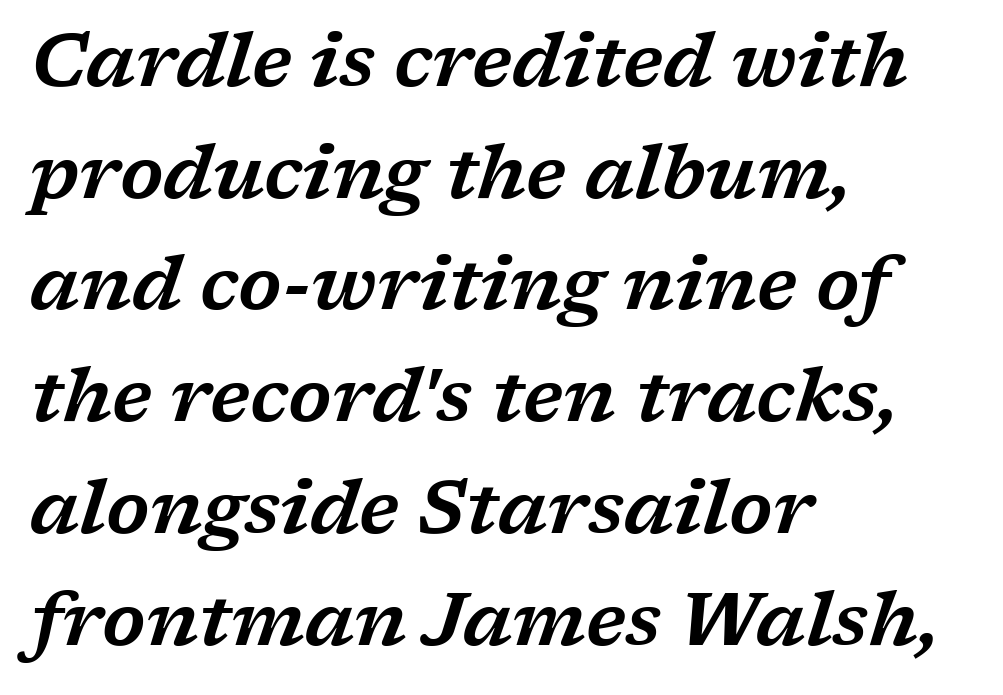
The image shows 75 px wide serif type, italic (leaning right); set left-aligned, normal line spacing (1.49x), normal letter spacing, not underlined; low stroke contrast and a medium x-height.
